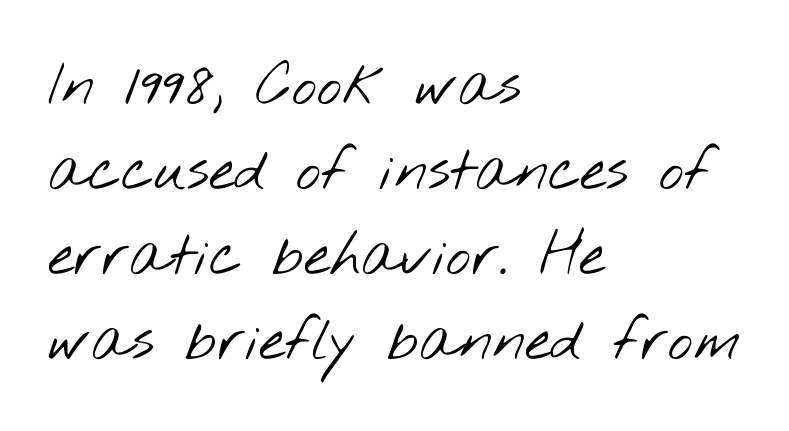
The image shows 59 px light, wide sans-serif type; set left-aligned, normal line spacing (1.44x), normal letter spacing, not underlined; low stroke contrast and a small x-height.
